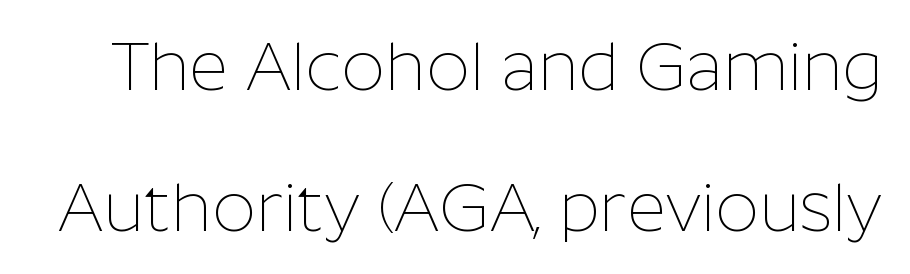
The image shows 68 px thin sans-serif type, upright; set loose line spacing (2.08x), normal letter spacing, not underlined; low stroke contrast and a medium x-height.
